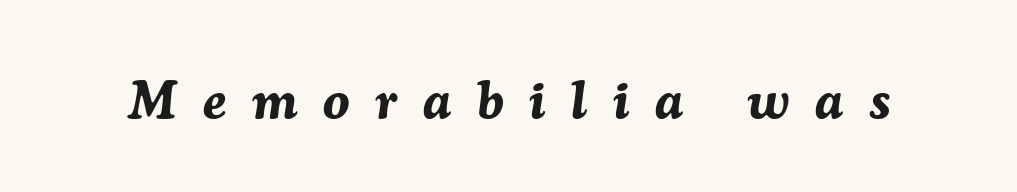
The image shows 53 px bold type, italic (leaning right); set unusually wide letter spacing (+0.49 em), not underlined; medium stroke contrast and a medium x-height.
